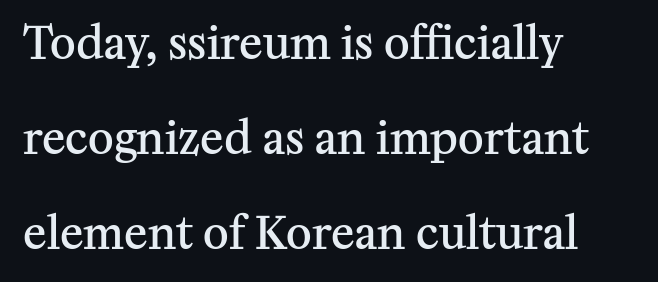
The image shows 44 px semibold serif type, upright; set left-aligned, loose line spacing (2.16x), normal letter spacing, not underlined; medium stroke contrast and a medium x-height.
